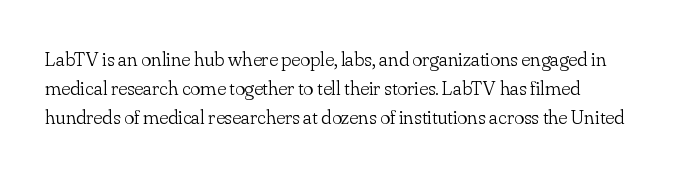
The passage shown is not bold in any degree. Evenly set lines give the paragraph a standard silhouette. Words appear dense and cohesive because spacing is normal. Has an underline been added? It has not. Nope, not italic — everything's standing straight.
